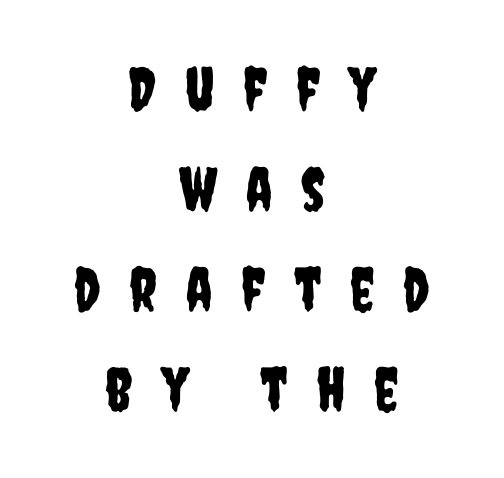
Horizontal alignment here is central, giving a formal, balanced look. What stands out about the letter spacing? Its width — letters are far apart. Interline gaps are of average width in this sample. Is this a fixed-width face? No — the glyphs have proportional, varying widths. The lettering holds an erect, upright posture throughout. The foot of each line stays bare and open.
